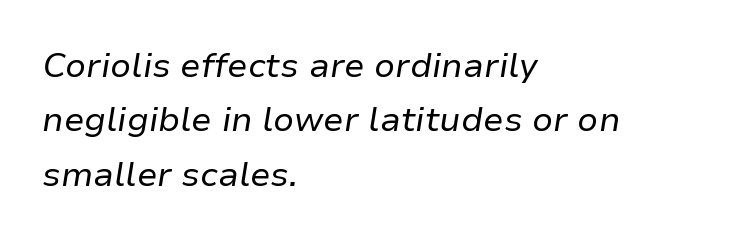
The image shows 34 px regular-weight type, italic (leaning right); set left-aligned, normal line spacing (1.6x), normal letter spacing, not underlined; low stroke contrast and a medium x-height.
